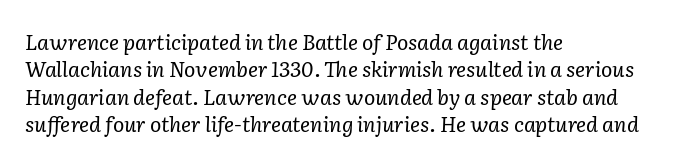
Q: Is the text bold? A: No.
Q: Is the text italic (slanted)? A: Yes, it leans right by about 2 degrees.
Q: Is the text underlined? A: No.
Q: How is the paragraph aligned? A: Left-aligned.
Q: Is the spacing between letters normal or unusually wide? A: Normal.
Q: Is the spacing between lines tight, normal or loose? A: Normal.
